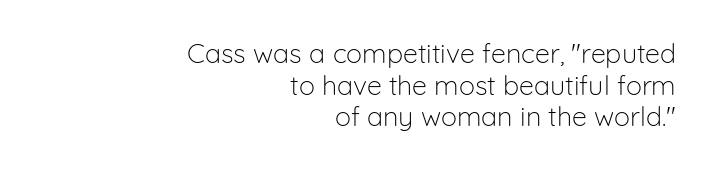
Q: Is the text bold? A: No.
Q: Is the text italic (slanted)? A: No, it is upright.
Q: Is the text underlined? A: No.
Q: How is the paragraph aligned? A: Right-aligned.
Q: Is the spacing between letters normal or unusually wide? A: Normal.
